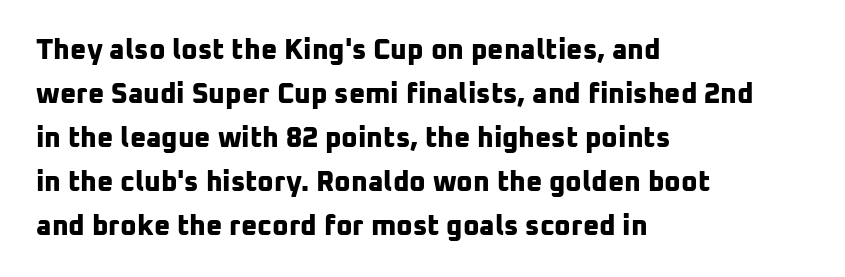
The image shows 28 px bold sans-serif type; set left-aligned, normal line spacing (1.57x), normal letter spacing, not underlined; low stroke contrast and a medium x-height.
